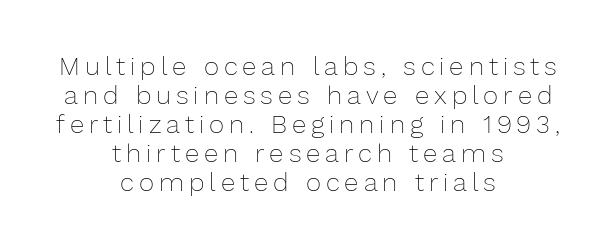
Q: Is the text bold? A: No.
Q: Is the text italic (slanted)? A: No, it is upright.
Q: Is the text underlined? A: No.
Q: How is the paragraph aligned? A: Centered.
Q: Is the spacing between lines tight, normal or loose? A: Tight.
